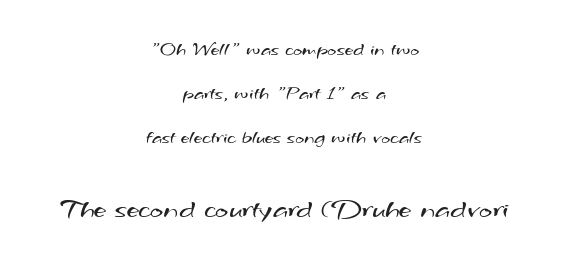
The image shows 28 px regular-weight, wide sans-serif type; set centered, loose line spacing (2.31x), normal letter spacing, not underlined; the second (bottom) block is 1.47x larger; medium stroke contrast and a small x-height.
